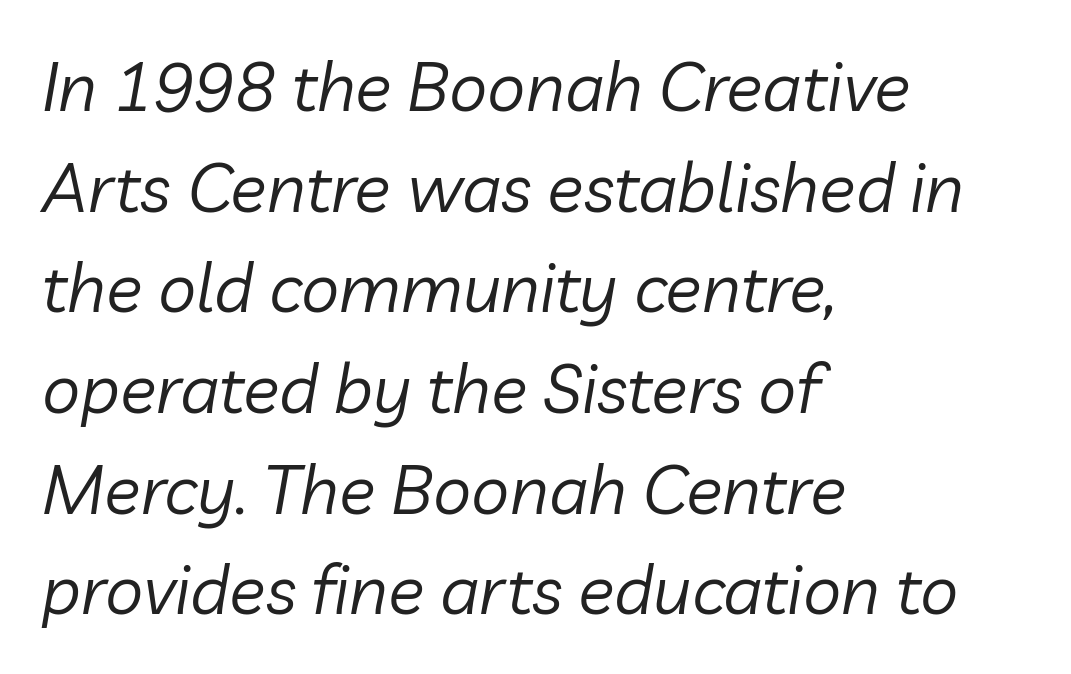
The image shows 68 px regular-weight type, italic (leaning right); set left-aligned, normal line spacing (1.48x), normal letter spacing, not underlined; low stroke contrast and a medium x-height.
